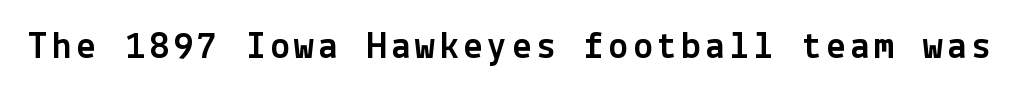
The image shows 39 px sans-serif type, upright; set not underlined; a medium x-height.
